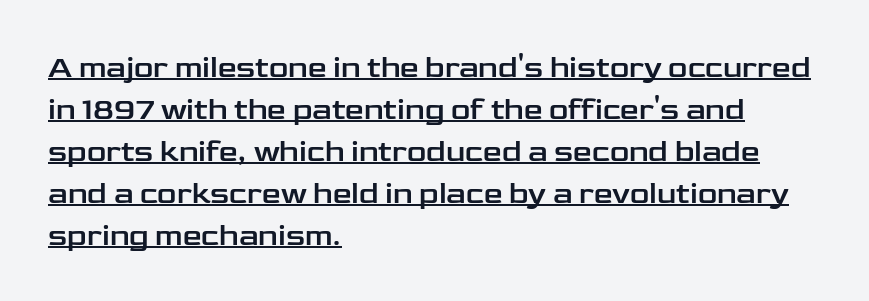
Q: Is the text italic (slanted)? A: No, it is upright.
Q: Is the typeface a serif or a sans-serif typeface? A: Sans-serif.
Q: Is the text underlined? A: Yes.
Q: How is the paragraph aligned? A: Left-aligned.
Q: Is the spacing between letters normal or unusually wide? A: Normal.
Q: Is the spacing between lines tight, normal or loose? A: Normal.
Q: Width (condensed, normal, or wide)? A: Wide.
Q: Stroke contrast? A: Low.
Q: x-height? A: Medium.
Q: Monospaced? A: No.
